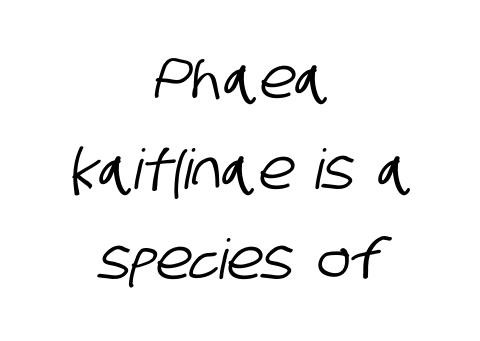
The image shows 55 px condensed sans-serif type; set centered, normal line spacing (1.65x), normal letter spacing, not underlined; low stroke contrast and a large x-height.
